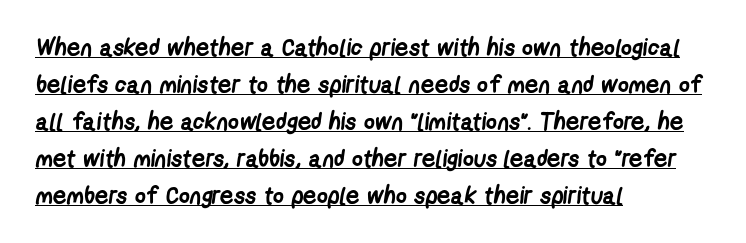
Q: Is the text bold? A: Yes.
Q: Is the text underlined? A: Yes.
Q: How is the paragraph aligned? A: Left-aligned.
Q: Is the spacing between letters normal or unusually wide? A: Normal.
Q: Is the spacing between lines tight, normal or loose? A: Normal.
